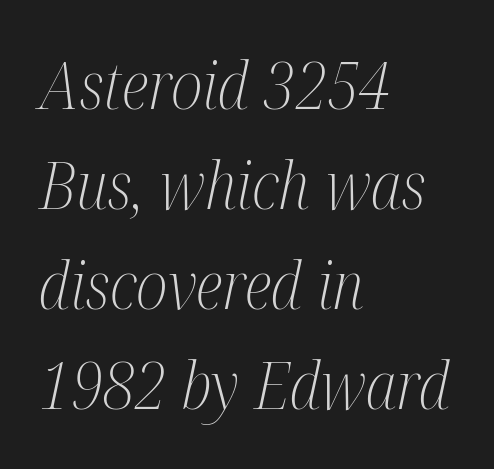
Think of a printed novel: that variable character pitch is what you see here. In terms of leading, this rendering sits right in the middle. Regarding serifs, this sample has them. The font's italic variant was chosen for this text.
